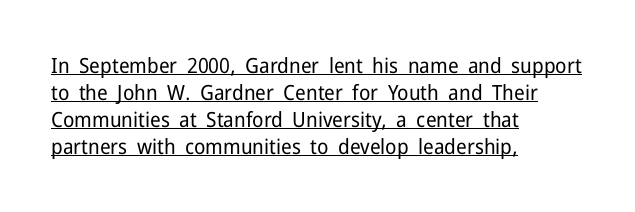
Q: Is the text bold? A: No.
Q: Is the text italic (slanted)? A: No, it is upright.
Q: Is the text underlined? A: Yes.
Q: How is the paragraph aligned? A: Left-aligned.
Q: Is the spacing between letters normal or unusually wide? A: Normal.
Q: Is the spacing between lines tight, normal or loose? A: Normal.
